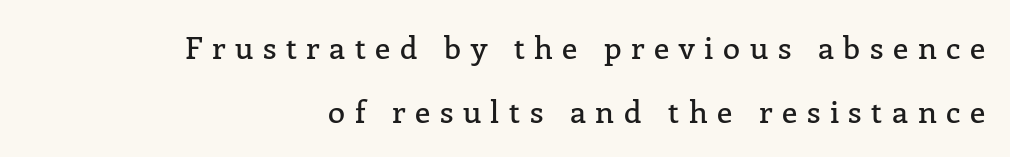
The image shows 31 px serif type, upright; set right-aligned, loose line spacing (2.06x), unusually wide letter spacing (+0.31 em), not underlined; low stroke contrast and a medium x-height.
